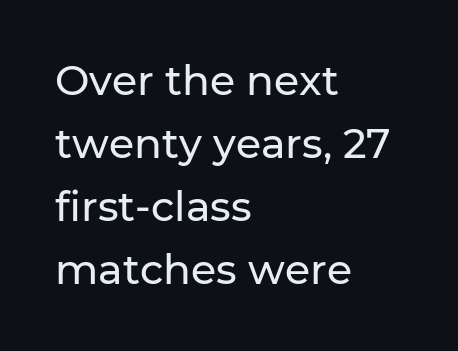
The image shows 41 px sans-serif type, upright; set left-aligned, normal line spacing (1.54x), normal letter spacing, not underlined; low stroke contrast and a medium x-height.
